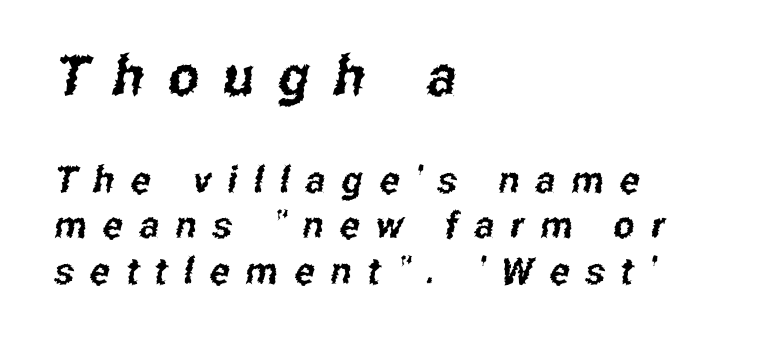
Q: Is the typeface a serif or a sans-serif typeface? A: Sans-serif.
Q: Is the text underlined? A: No.
Q: How is the paragraph aligned? A: Left-aligned.
Q: Is the spacing between letters normal or unusually wide? A: Unusually wide.
Q: Which block of text is set in a larger size, the first (top) or the second (bottom)? A: The first (top) one.
Q: Width (condensed, normal, or wide)? A: Condensed.
Q: Stroke contrast? A: Low.
Q: x-height? A: Medium.
Q: Monospaced? A: No.
